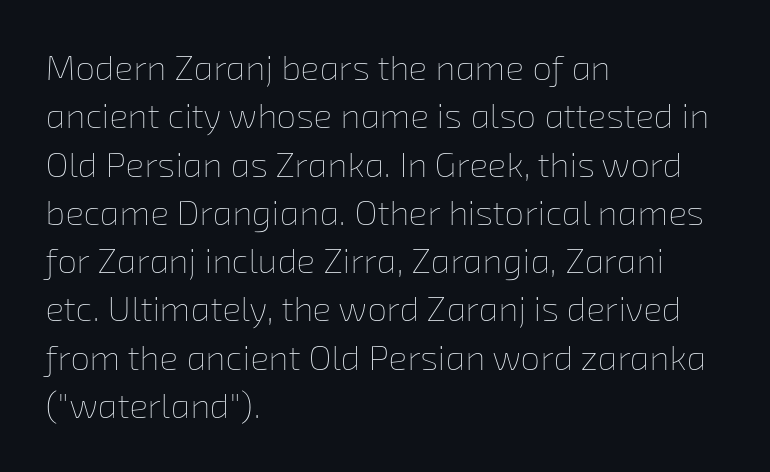
The image shows 35 px thin type; set left-aligned, normal line spacing (1.38x), normal letter spacing, not underlined; low stroke contrast and a medium x-height.
